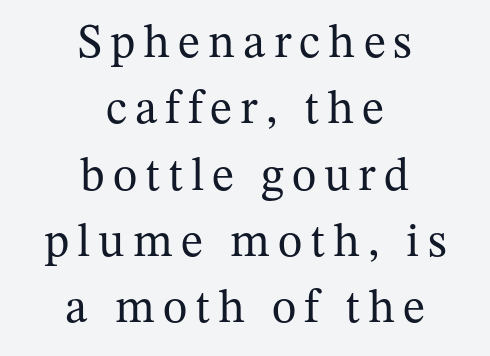
The image shows 47 px regular-weight serif type, upright; set centered, normal line spacing (1.41x), not underlined; medium stroke contrast and a medium x-height.
